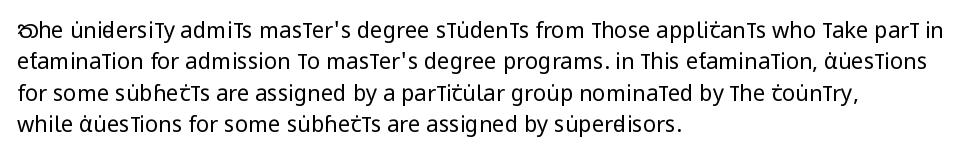
{"italic": "no", "bold": "no", "underline": "no", "align": "left", "line_spacing": "normal", "line_spacing_ratio": 1.43, "letter_spacing": "normal", "letter_spacing_em": 0.0, "glyph_px": 22}
